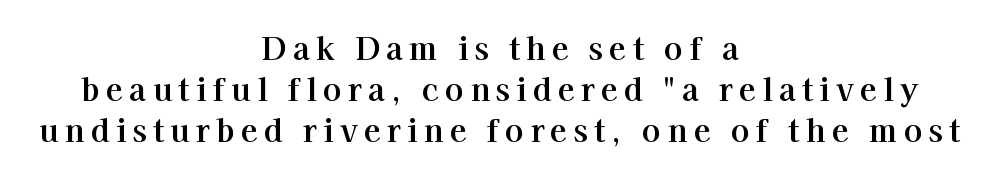
Letterform terminals end in serifs throughout the passage. Lines of text with bare space underneath. The horizontal fit of the characters is loose and conspicuously gappy. Tall strokes in this sample are plumb rather than angled. The rendering uses a moderate line-height, typical for paragraphs. Varying glyph widths throughout — classic text-font behaviour.
